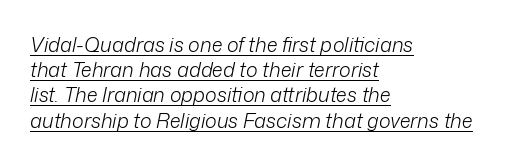
Q: Is the text bold? A: No.
Q: Is the text italic (slanted)? A: Yes, it leans right by about 12 degrees.
Q: Is the text underlined? A: Yes.
Q: How is the paragraph aligned? A: Left-aligned.
Q: Is the spacing between letters normal or unusually wide? A: Normal.
Q: Is the spacing between lines tight, normal or loose? A: Normal.
